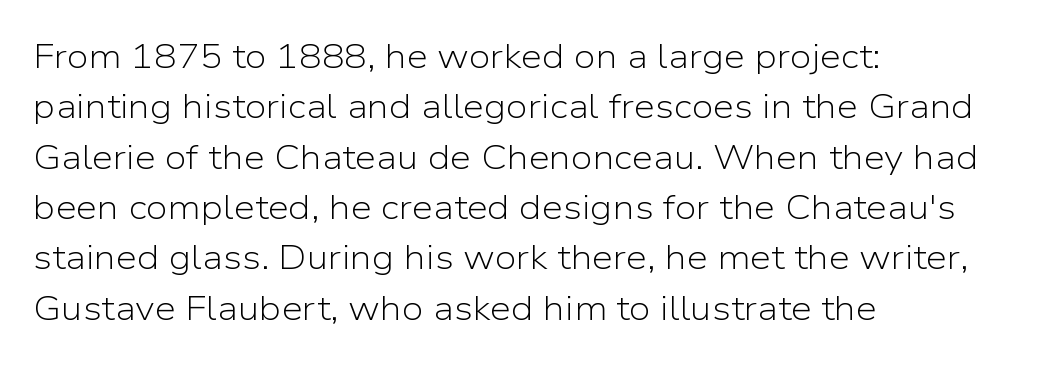
The area under the type is left untouched. Are there feet on the stems? There aren't — it's a sans. The lines in this sample share a left origin and differ only in where they stop. Vertically, the passage feels balanced, rows spaced as you'd expect.
